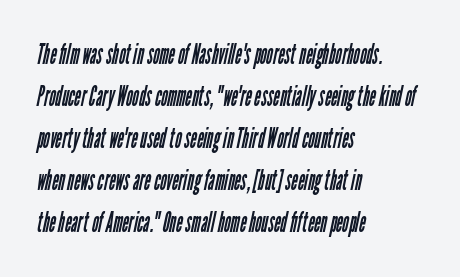
The image shows 28 px regular-weight, condensed sans-serif type; set left-aligned, normal line spacing (1.5x), normal letter spacing, not underlined; low stroke contrast and a medium x-height.
